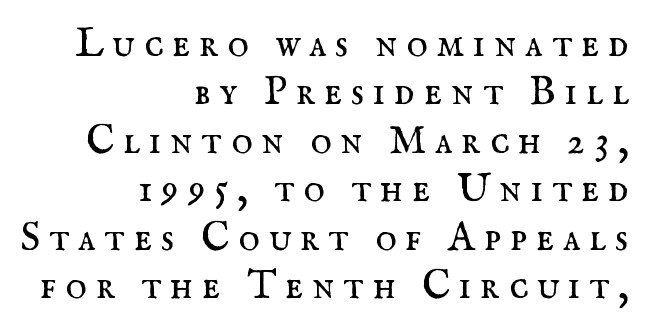
{"serif": "yes", "italic": "no", "bold": "no", "weight": "regular", "width": "normal", "stroke_contrast": "medium", "x_height": "small", "monospaced": "no", "underline": "no", "align": "right", "line_spacing_ratio": 1.21, "letter_spacing": "wide", "letter_spacing_em": 0.22, "glyph_px": 40}
